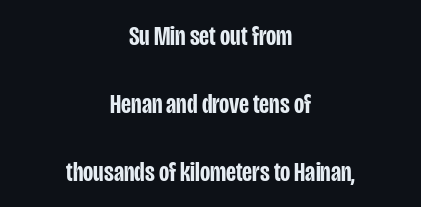
{"serif": "no", "italic": "no", "bold": "semi", "weight": "semibold", "width": "condensed", "stroke_contrast": "low", "x_height": "large", "monospaced": "no", "underline": "no", "align": "center", "line_spacing": "loose", "line_spacing_ratio": 2.42, "letter_spacing": "normal", "letter_spacing_em": 0.0, "glyph_px": 28}
